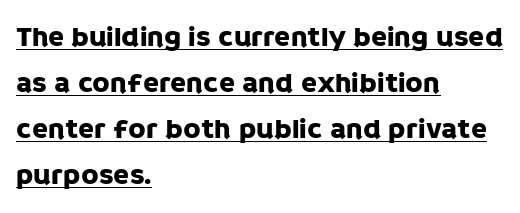
Q: Is the text italic (slanted)? A: No, it is upright.
Q: Is the typeface a serif or a sans-serif typeface? A: Sans-serif.
Q: Is the text underlined? A: Yes.
Q: How is the paragraph aligned? A: Left-aligned.
Q: Is the spacing between letters normal or unusually wide? A: Normal.
Q: Is the spacing between lines tight, normal or loose? A: Normal.
Q: Width (condensed, normal, or wide)? A: Normal.
Q: Stroke contrast? A: Low.
Q: x-height? A: Large.
Q: Monospaced? A: No.
